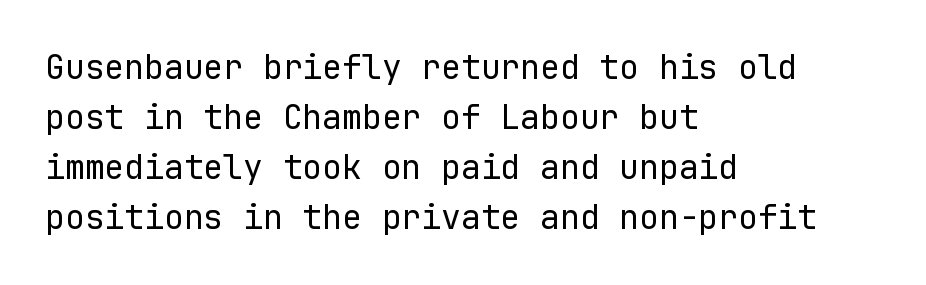
The image shows 33 px regular-weight sans-serif type, upright, monospaced; set left-aligned, normal line spacing (1.52x), normal letter spacing, not underlined; low stroke contrast and a medium x-height.
